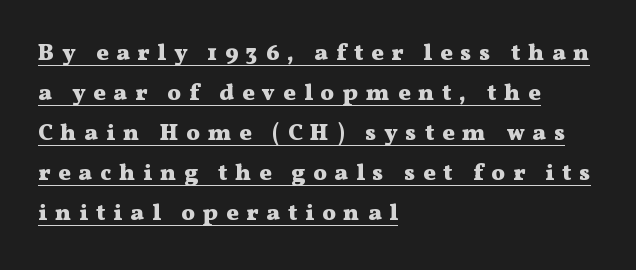
Q: Is the text bold? A: Yes.
Q: Is the text italic (slanted)? A: No, it is upright.
Q: Is the text underlined? A: Yes.
Q: How is the paragraph aligned? A: Left-aligned.
Q: Is the spacing between letters normal or unusually wide? A: Unusually wide.
